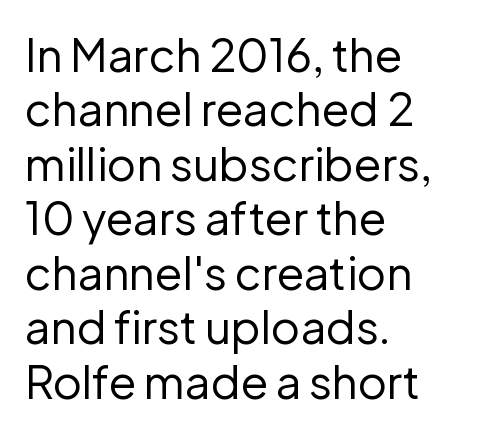
The image shows 45 px regular-weight sans-serif type, upright; set left-aligned, line spacing 1.21x, normal letter spacing, not underlined; low stroke contrast and a medium x-height.
